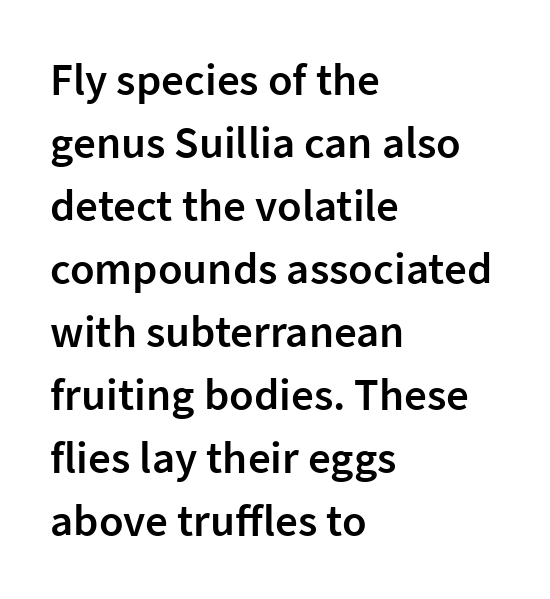
The image shows 45 px semibold sans-serif type, upright; set left-aligned, normal line spacing (1.4x), normal letter spacing, not underlined; low stroke contrast and a medium x-height.
